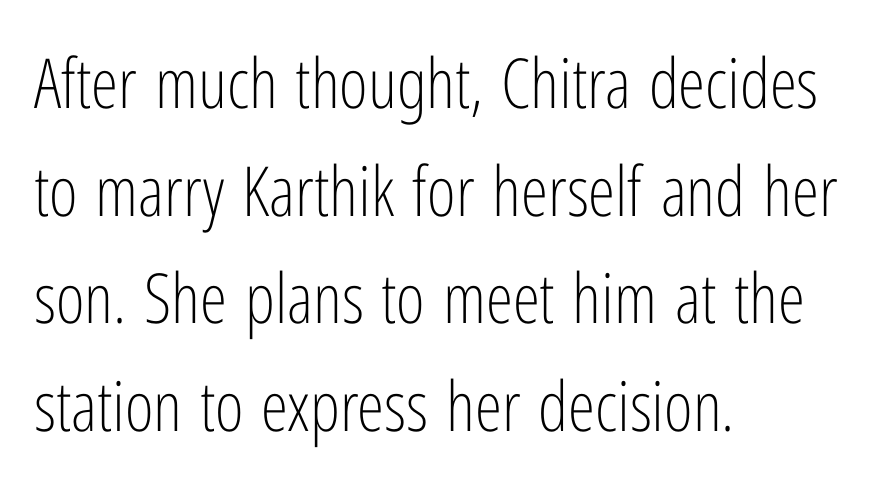
{"serif": "no", "italic": "no", "bold": "no", "weight": "light", "width": "condensed", "stroke_contrast": "low", "x_height": "medium", "monospaced": "no", "underline": "no", "align": "left", "line_spacing": "normal", "line_spacing_ratio": 1.56, "letter_spacing": "normal", "letter_spacing_em": 0.0, "glyph_px": 69}
